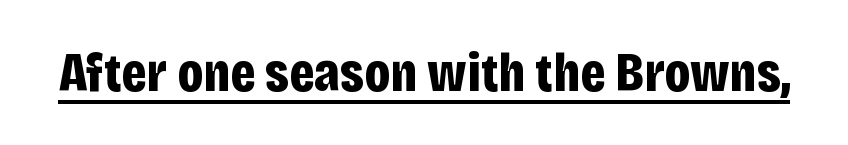
{"serif": "no", "italic": "no", "bold": "yes", "weight": "bold", "width": "condensed", "stroke_contrast": "low", "x_height": "large", "monospaced": "no", "underline": "yes", "letter_spacing": "normal", "letter_spacing_em": 0.0, "glyph_px": 56}
